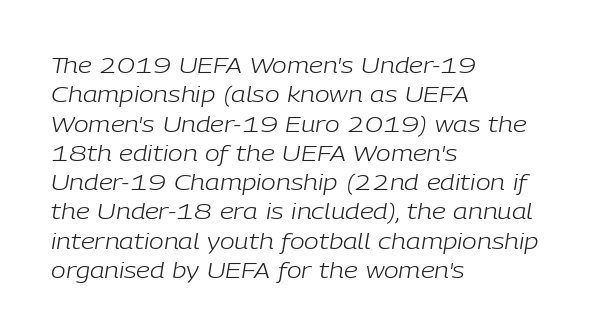
The string is rendered with underlining switched off. The face looks like a standard text weight, possibly lighter. Typeset ragged right — the left edge is the straight one. Quick note: interline space is typical. The tracking reads as untouched default to a designer's eye.
